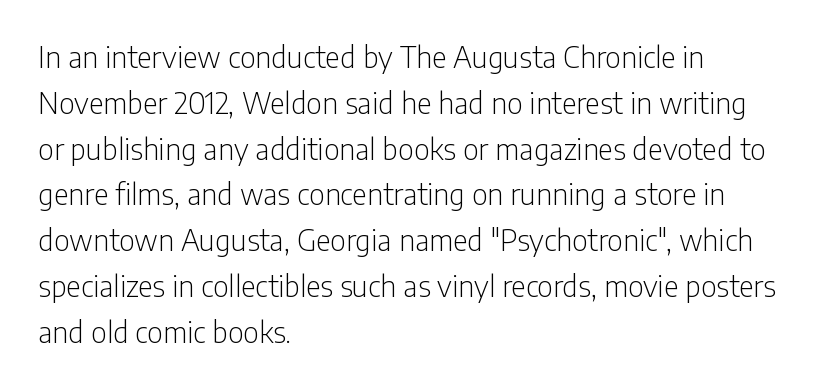
Q: Is the text bold? A: No.
Q: Is the text italic (slanted)? A: No, it is upright.
Q: Is the typeface a serif or a sans-serif typeface? A: Sans-serif.
Q: Is the text underlined? A: No.
Q: How is the paragraph aligned? A: Left-aligned.
Q: Is the spacing between letters normal or unusually wide? A: Normal.
Q: Is the spacing between lines tight, normal or loose? A: Normal.
Q: Width (condensed, normal, or wide)? A: Condensed.
Q: Stroke contrast? A: Low.
Q: x-height? A: Medium.
Q: Monospaced? A: No.
